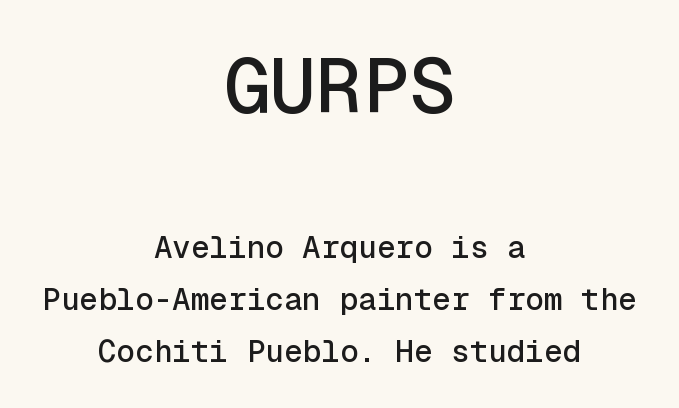
The image shows 77 px sans-serif type, upright, monospaced; set centered, normal line spacing (1.68x), normal letter spacing, not underlined; the first (top) block is 2.48x larger; a medium x-height.
